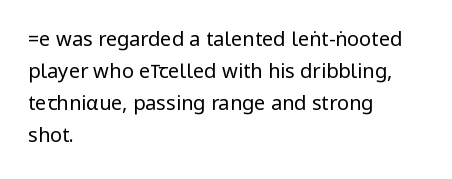
Caption: standard tracking, unaltered. The line-height multiplier appears to be the usual default. Type without underlining. This sample uses an upright cut, with every glyph sitting square on the baseline. This rendering uses left alignment, leaving the right contour irregular. The characters are drawn with everyday or finer stroke widths.
